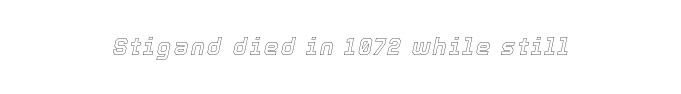
Q: Is the text italic (slanted)? A: Yes, it leans right by about 12 degrees.
Q: Is the text underlined? A: No.
Q: How is the paragraph aligned? A: Centered.
